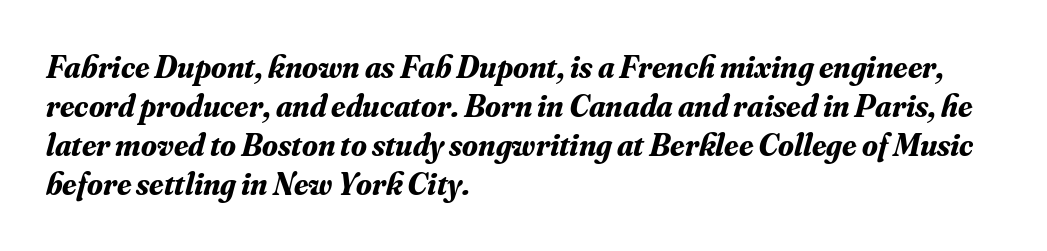
What kind of face is this? One with serifs. The gap between lines stays unmarked. The face used here is rendered with its standard letterfit. A typesetter would call this proportional, since set widths differ per character. Look at the stroke-to-counter ratio: heavy, a bold. Notice how the stems are inclined rather than vertical — that's the hallmark of italics.
